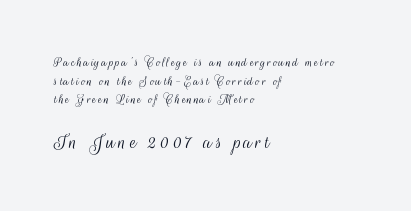
Character size in the trailing block exceeds that of the leading block. Leftover space on each line is placed entirely after the last word. No word sits above an underline. Nothing heavy about these letters — not bold at all. This sample keeps an unexceptional amount of space between lines.
